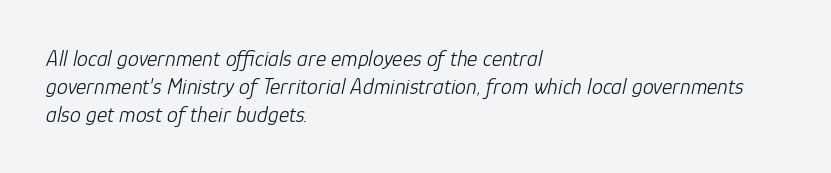
{"italic": "yes", "lean": "right", "slant_degrees": 12, "bold": "no", "underline": "no", "align": "left", "line_spacing": "normal", "line_spacing_ratio": 1.27, "letter_spacing": "normal", "letter_spacing_em": 0.0, "glyph_px": 22}
